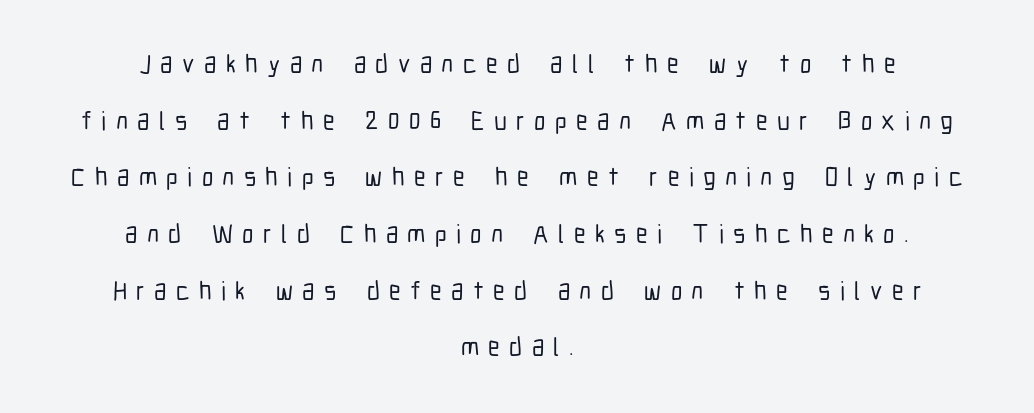
Q: Is the text italic (slanted)? A: No, it is upright.
Q: Is the text underlined? A: No.
Q: How is the paragraph aligned? A: Centered.
Q: Is the spacing between letters normal or unusually wide? A: Unusually wide.
Q: Is the spacing between lines tight, normal or loose? A: Loose.
